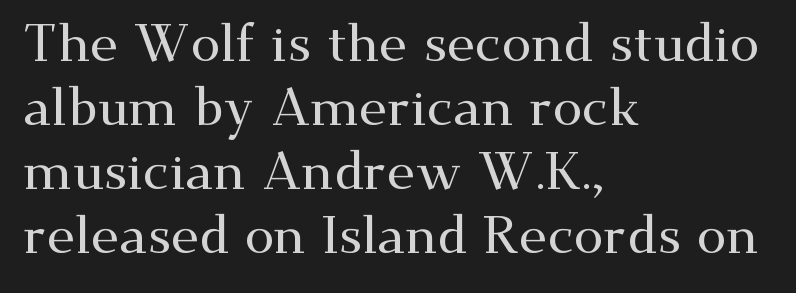
Q: Is the text italic (slanted)? A: No, it is upright.
Q: Is the typeface a serif or a sans-serif typeface? A: Serif.
Q: Is the text underlined? A: No.
Q: How is the paragraph aligned? A: Left-aligned.
Q: Is the spacing between letters normal or unusually wide? A: Normal.
Q: Width (condensed, normal, or wide)? A: Wide.
Q: Stroke contrast? A: Medium.
Q: x-height? A: Small.
Q: Monospaced? A: No.
